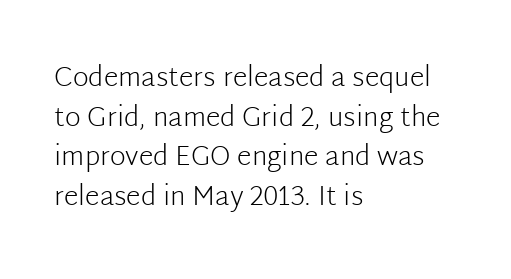
Notice how descenders clear the ascenders below comfortably — that's standard leading. Inter-character spacing is left at the font's built-in metrics. Bare-footed words on every line. The strokes are not fattened; the text isn't bold. A student would call this left alignment; a typographer would say flush left, rag right.
